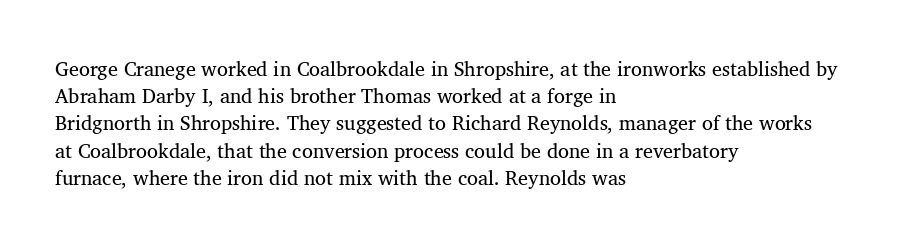
The text block is weighted toward the left margin, trailing off unevenly rightward. Summary of vertical rhythm: regular, with standard interline spacing. Spacing between characters is what you'd get straight out of the box. The letterforms sit at book weight or below.
